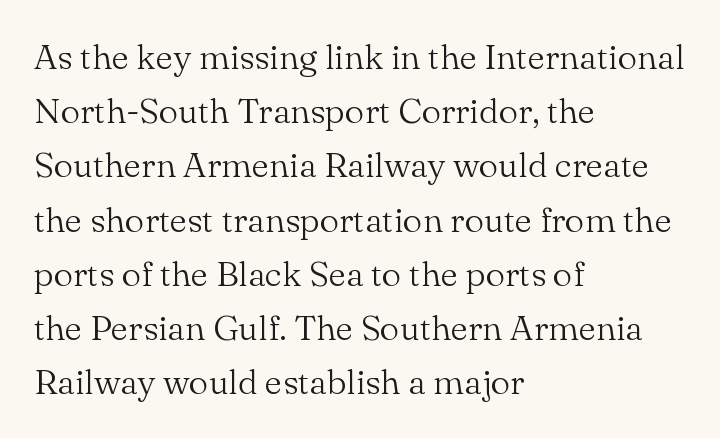
Q: Is the text bold? A: No.
Q: Is the text italic (slanted)? A: No, it is upright.
Q: Is the typeface a serif or a sans-serif typeface? A: Serif.
Q: Is the text underlined? A: No.
Q: How is the paragraph aligned? A: Left-aligned.
Q: Is the spacing between letters normal or unusually wide? A: Normal.
Q: Is the spacing between lines tight, normal or loose? A: Normal.
Q: Width (condensed, normal, or wide)? A: Normal.
Q: Stroke contrast? A: Medium.
Q: x-height? A: Small.
Q: Monospaced? A: No.
